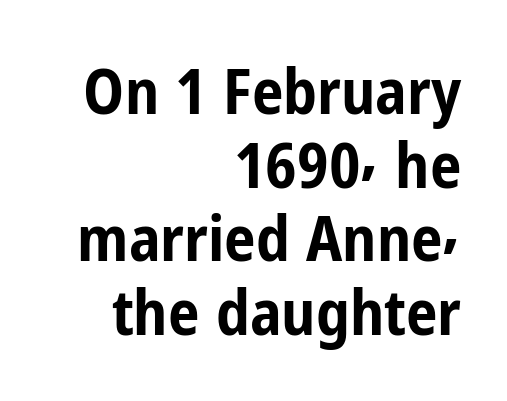
{"serif": "no", "italic": "no", "bold": "yes", "weight": "bold", "width": "condensed", "stroke_contrast": "low", "x_height": "medium", "monospaced": "no", "underline": "no", "align": "right", "line_spacing_ratio": 1.17, "letter_spacing": "normal", "letter_spacing_em": 0.0, "glyph_px": 63}
